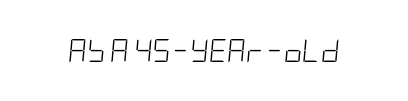
The image shows 23 px text type, italic (leaning right); set normal letter spacing, not underlined.
